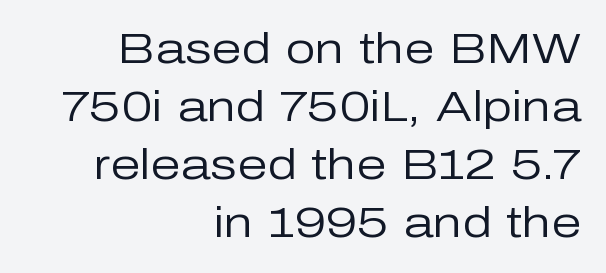
{"serif": "no", "italic": "no", "bold": "no", "weight": "regular", "width": "normal", "stroke_contrast": "low", "x_height": "medium", "monospaced": "no", "underline": "no", "align": "right", "line_spacing": "normal", "line_spacing_ratio": 1.35, "letter_spacing": "normal", "letter_spacing_em": 0.0, "glyph_px": 43}
